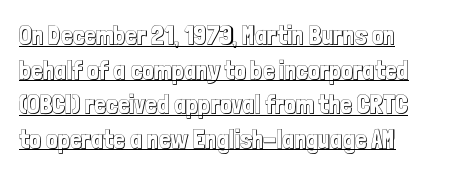
Q: Is the text italic (slanted)? A: No, it is upright.
Q: Is the text underlined? A: Yes.
Q: Is the spacing between letters normal or unusually wide? A: Normal.
Q: Is the spacing between lines tight, normal or loose? A: Normal.
